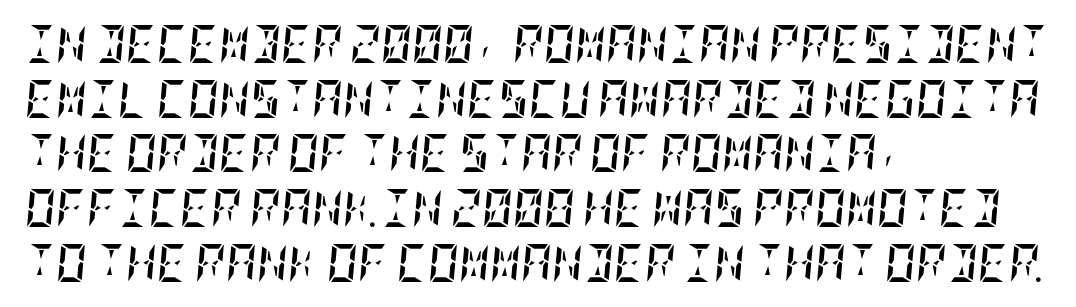
{"italic": "yes", "lean": "right", "slant_degrees": 5, "bold": "yes", "weight": "semibold", "width": "condensed", "stroke_contrast": "low", "x_height": "large", "underline": "no", "align": "left", "line_spacing": "normal", "line_spacing_ratio": 1.44, "letter_spacing": "normal", "letter_spacing_em": 0.0, "glyph_px": 38}
